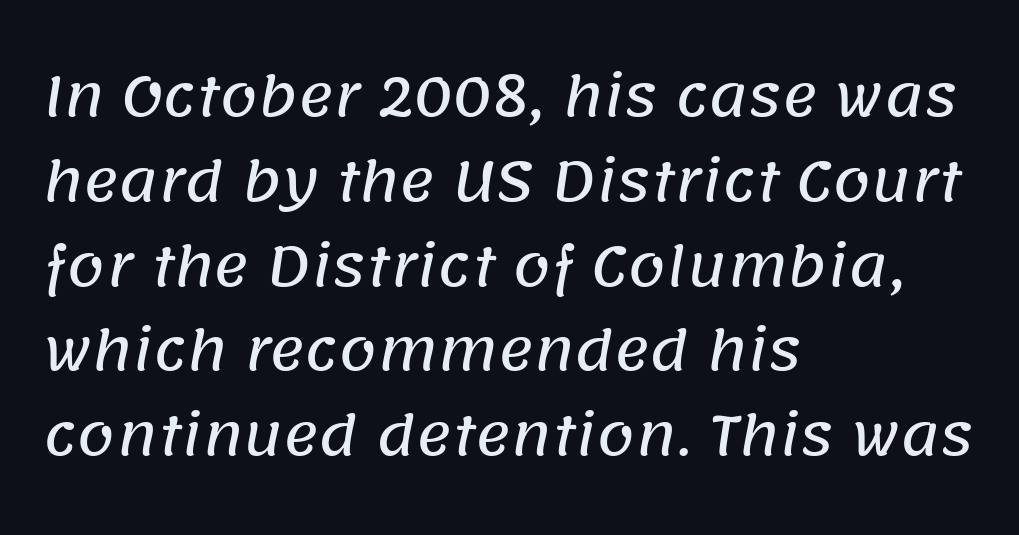
{"serif": "no", "width": "normal", "stroke_contrast": "low", "x_height": "large", "monospaced": "no", "underline": "no", "align": "left", "line_spacing": "normal", "line_spacing_ratio": 1.57, "letter_spacing": "normal", "letter_spacing_em": 0.0, "glyph_px": 54}
